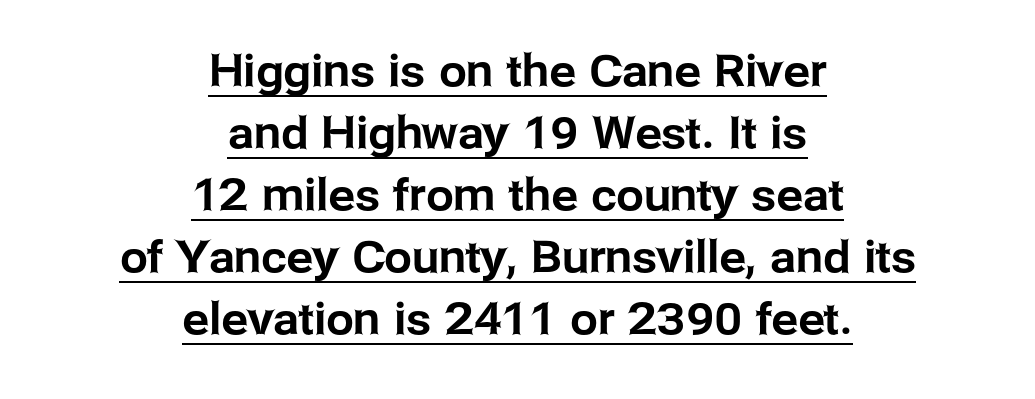
The image shows 44 px sans-serif type, upright; set centered, normal line spacing (1.41x), normal letter spacing, underlined; low stroke contrast and a medium x-height.
